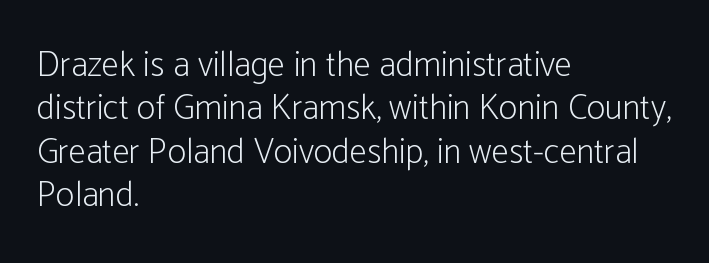
Here the glyphs are tracked normally, forming tight word shapes. The weight tops out at a normal text grade. A typesetter would label this face a sans. If you drew a ruler down the left edge, every line would touch it. Is this a fixed-width face? No — the glyphs have proportional, varying widths. The zone under the glyphs is completely vacant.
